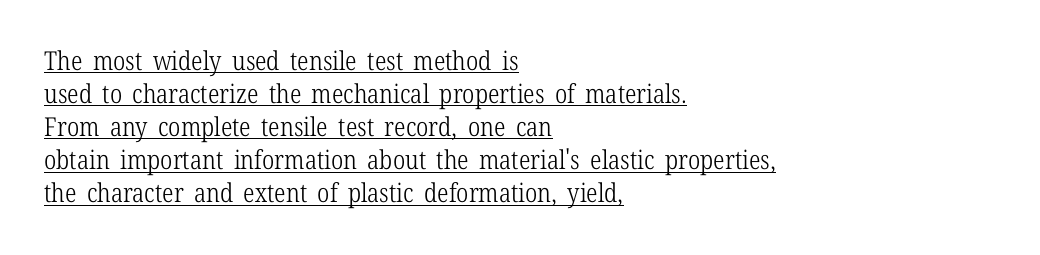
{"italic": "no", "bold": "no", "underline": "yes", "align": "left", "line_spacing": "normal", "line_spacing_ratio": 1.27, "letter_spacing": "normal", "letter_spacing_em": 0.0, "glyph_px": 26}
